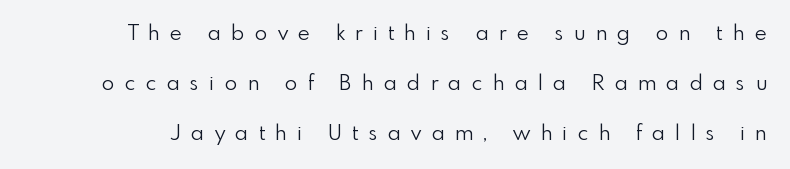
{"italic": "no", "bold": "no", "underline": "no", "line_spacing": "loose", "line_spacing_ratio": 2.39, "letter_spacing": "wide", "letter_spacing_em": 0.49, "glyph_px": 21}
